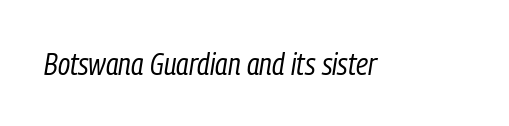
Q: Is the text bold? A: No.
Q: Is the text italic (slanted)? A: Yes, it leans right by about 9 degrees.
Q: Is the text underlined? A: No.
Q: Is the spacing between letters normal or unusually wide? A: Normal.
Q: Width (condensed, normal, or wide)? A: Condensed.
Q: Stroke contrast? A: Low.
Q: x-height? A: Medium.
Q: Monospaced? A: No.
